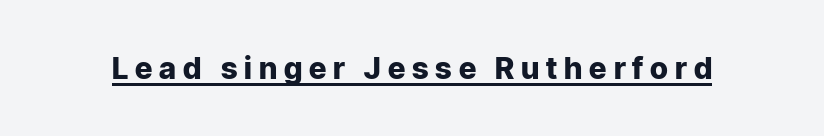
{"serif": "no", "italic": "no", "bold": "yes", "weight": "heavy", "width": "normal", "stroke_contrast": "low", "x_height": "medium", "monospaced": "no", "underline": "yes", "letter_spacing": "wide", "letter_spacing_em": 0.23, "glyph_px": 30}
